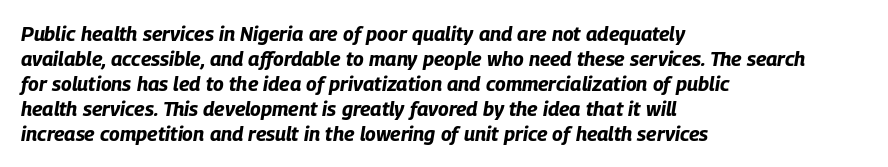
Q: Is the text bold? A: Yes.
Q: Is the text italic (slanted)? A: Yes, it leans right by about 9 degrees.
Q: Is the text underlined? A: No.
Q: How is the paragraph aligned? A: Left-aligned.
Q: Is the spacing between letters normal or unusually wide? A: Normal.
Q: Is the spacing between lines tight, normal or loose? A: Normal.
